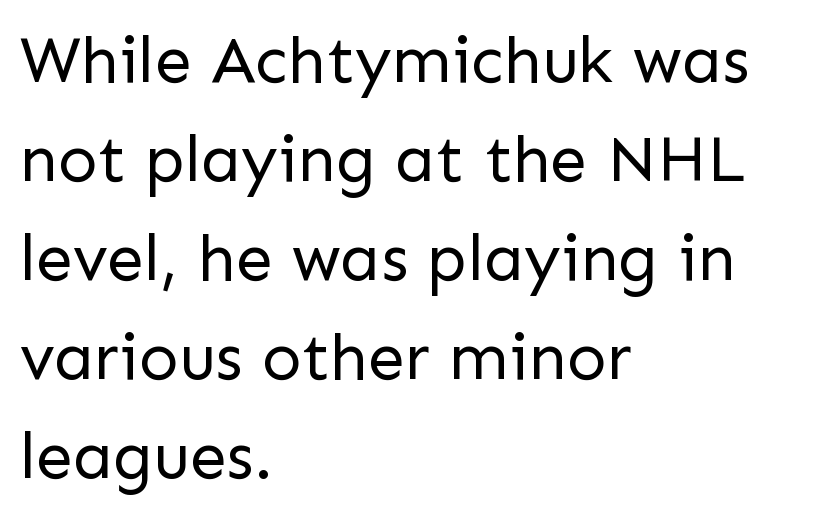
Q: Is the text bold? A: No.
Q: Is the text italic (slanted)? A: No, it is upright.
Q: Is the typeface a serif or a sans-serif typeface? A: Sans-serif.
Q: Is the text underlined? A: No.
Q: How is the paragraph aligned? A: Left-aligned.
Q: Is the spacing between letters normal or unusually wide? A: Normal.
Q: Is the spacing between lines tight, normal or loose? A: Normal.
Q: Width (condensed, normal, or wide)? A: Normal.
Q: Stroke contrast? A: Low.
Q: x-height? A: Medium.
Q: Monospaced? A: No.
